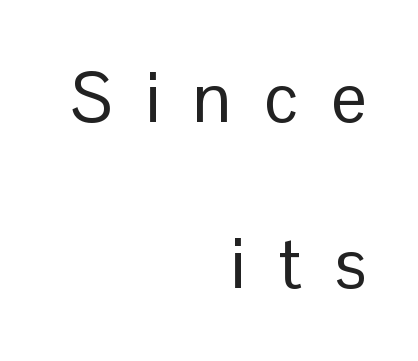
Compared with typical body copy, the letter spacing here is much looser. These lines stack with their right ends in a neat column. Summary of vertical rhythm: relaxed, with wide interline spacing. The string is rendered with underlining switched off. In terms of letterform style, serifs are entirely absent. Is the stroke heavy? The answer is a plain regular-or-lighter.
